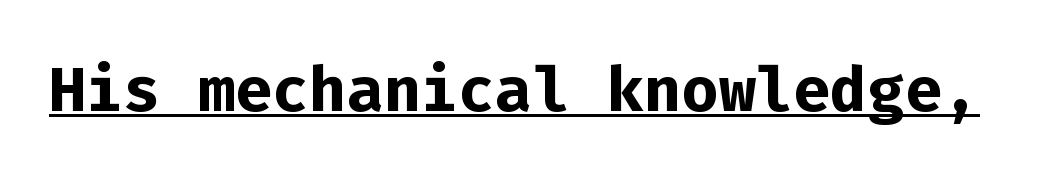
Q: Is the text bold? A: Yes.
Q: Is the text italic (slanted)? A: No, it is upright.
Q: Is the typeface a serif or a sans-serif typeface? A: Sans-serif.
Q: Is the text underlined? A: Yes.
Q: Is the spacing between letters normal or unusually wide? A: Normal.
Q: Width (condensed, normal, or wide)? A: Normal.
Q: Stroke contrast? A: Low.
Q: x-height? A: Medium.
Q: Monospaced? A: Yes.
